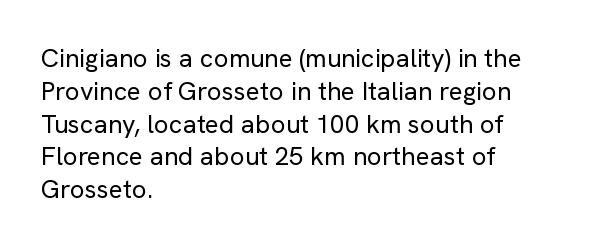
The image shows 26 px text type, upright; set left-aligned, normal line spacing (1.26x), normal letter spacing, not underlined.
